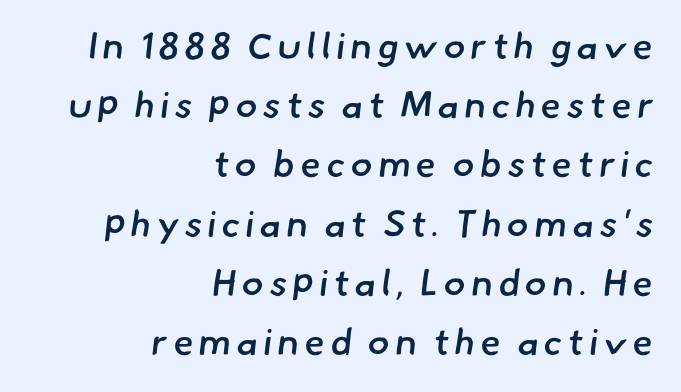
This sample has the flowing, uneven cadence of proportional lettering. The strokes are fattened partway — semibold, not bold. Is the block centered? No — it sits flush against the right margin. Check under the words: just untouched page. The rendering shows plain stroke endings on the letterforms — a sans-serif design.
